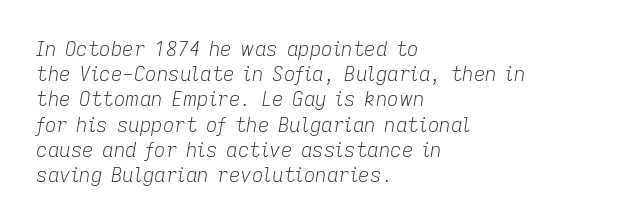
Q: Is the text bold? A: No.
Q: Is the text italic (slanted)? A: Yes, it leans right by about 9 degrees.
Q: Is the text underlined? A: No.
Q: How is the paragraph aligned? A: Left-aligned.
Q: Is the spacing between letters normal or unusually wide? A: Normal.
Q: Is the spacing between lines tight, normal or loose? A: Normal.
